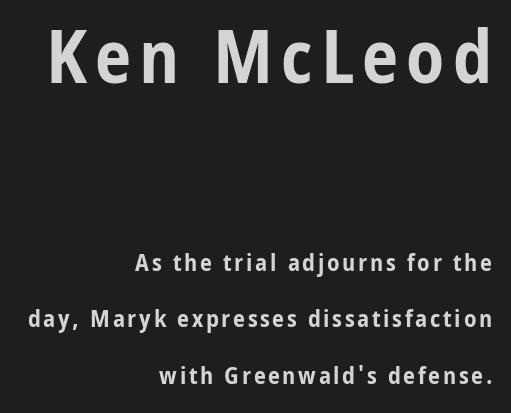
The image shows 73 px bold, condensed sans-serif type, upright; set right-aligned, loose line spacing (2.36x), not underlined; the first (top) block is 3.04x larger; low stroke contrast and a medium x-height.
